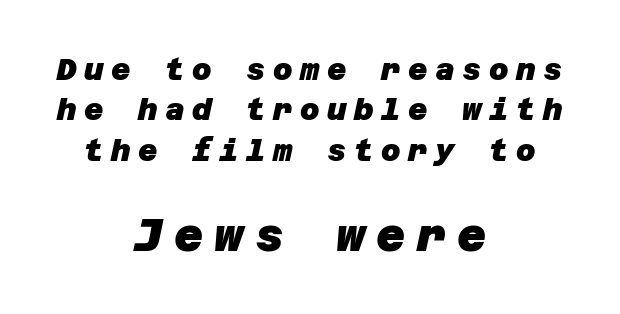
The image shows 45 px heavy sans-serif type; set centered, normal line spacing (1.35x), unusually wide letter spacing (+0.25 em), not underlined; the second (bottom) block is 1.5x larger; low stroke contrast and a large x-height.
